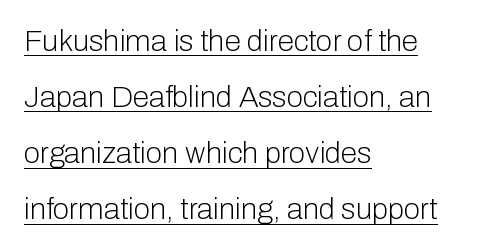
{"serif": "no", "italic": "no", "bold": "no", "weight": "light", "width": "normal", "stroke_contrast": "low", "x_height": "medium", "monospaced": "no", "underline": "yes", "align": "left", "line_spacing_ratio": 1.87, "letter_spacing": "normal", "letter_spacing_em": 0.0, "glyph_px": 30}
